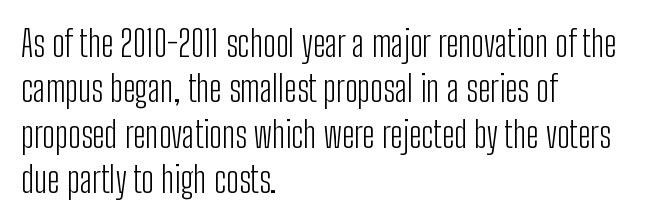
The image shows 36 px light, condensed sans-serif type, upright; set left-aligned, normal line spacing (1.26x), normal letter spacing, not underlined; low stroke contrast and a medium x-height.
